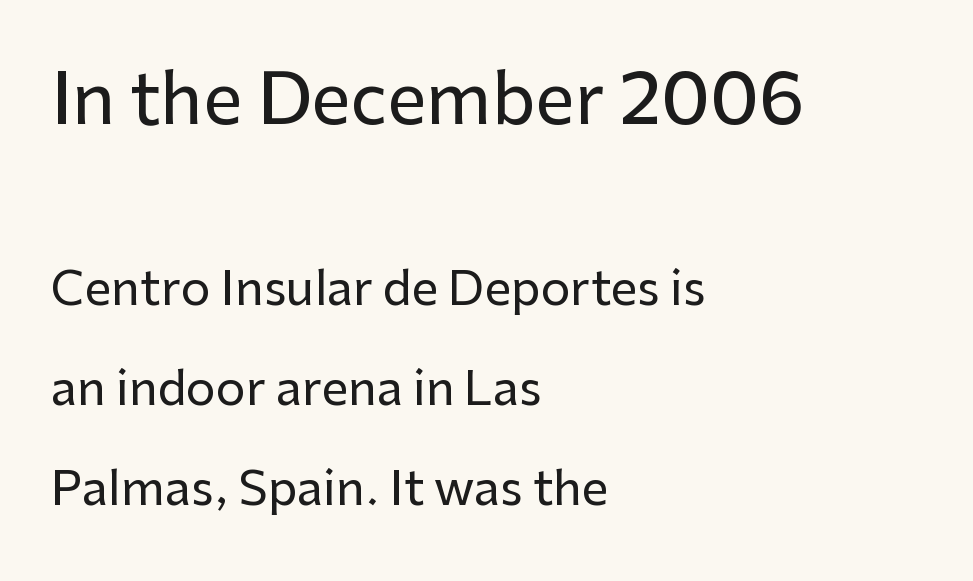
The image shows 70 px sans-serif type, upright; set left-aligned, loose line spacing (2.13x), normal letter spacing, not underlined; the first (top) block is 1.49x larger; low stroke contrast and a medium x-height.
